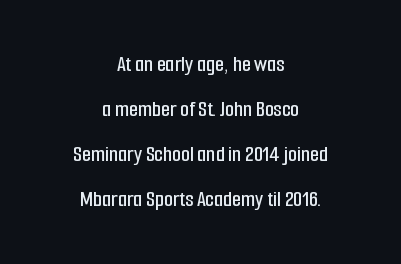
The image shows 23 px text type, upright; set centered, loose line spacing (1.96x), normal letter spacing, not underlined.
